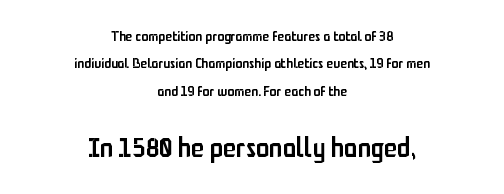
The image shows 27 px text type, upright; set centered, loose line spacing (1.96x), normal letter spacing, not underlined; the second (bottom) block is 1.93x larger.
